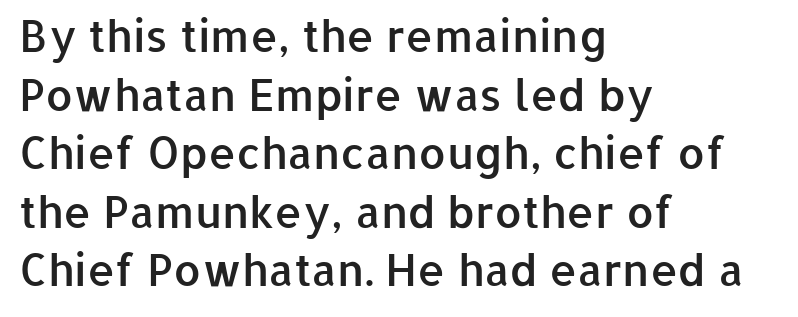
Evenly set lines give the paragraph a standard silhouette. Look at the tracking — it's just the regular setting, nothing added. Looks like regular typesetting: each glyph gets only the width it needs. The rag falls on the right side of this text block.
